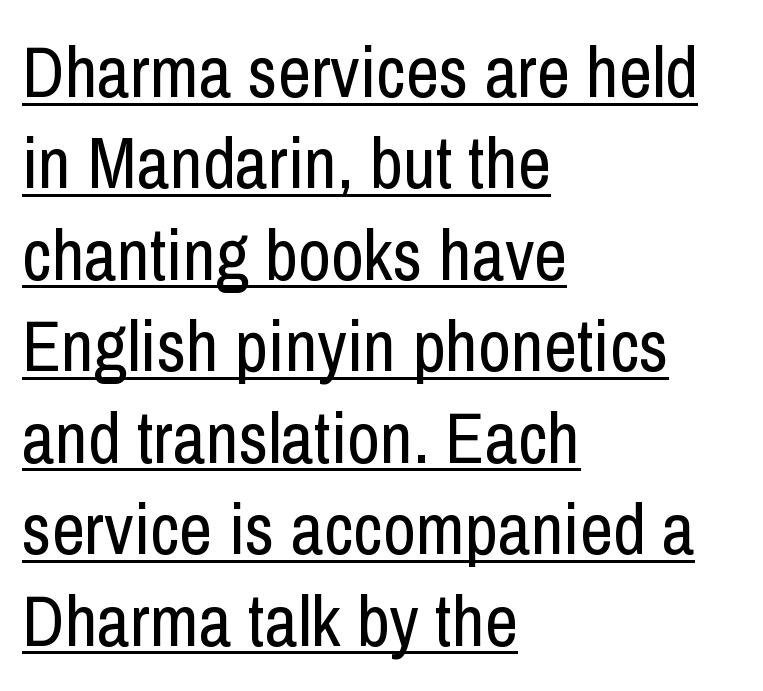
{"serif": "no", "italic": "no", "bold": "no", "weight": "regular", "width": "condensed", "stroke_contrast": "low", "x_height": "medium", "monospaced": "no", "underline": "yes", "align": "left", "line_spacing": "normal", "line_spacing_ratio": 1.27, "letter_spacing": "normal", "letter_spacing_em": 0.0, "glyph_px": 72}
